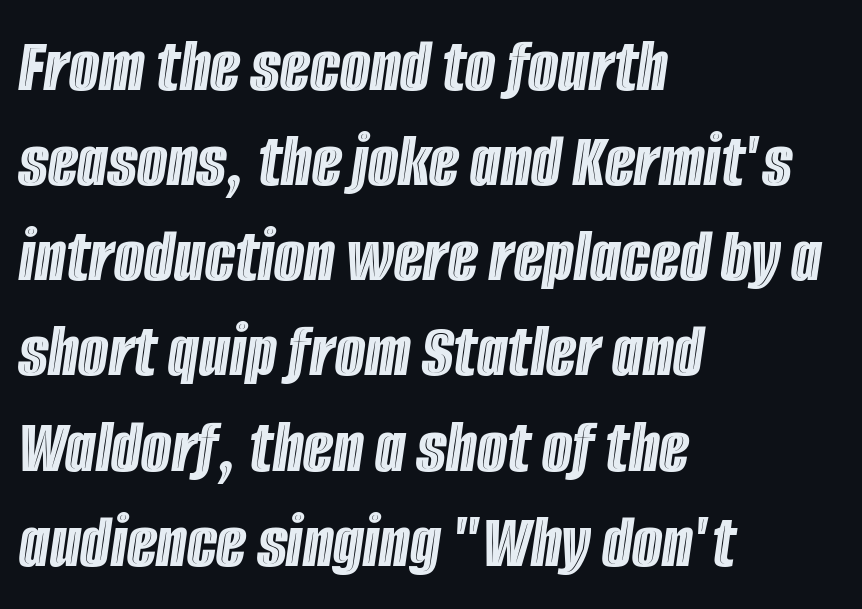
{"italic": "yes", "lean": "right", "slant_degrees": 8, "width": "condensed", "x_height": "large", "monospaced": "no", "underline": "no", "align": "left", "line_spacing_ratio": 1.22, "letter_spacing": "normal", "letter_spacing_em": 0.0, "glyph_px": 78}
